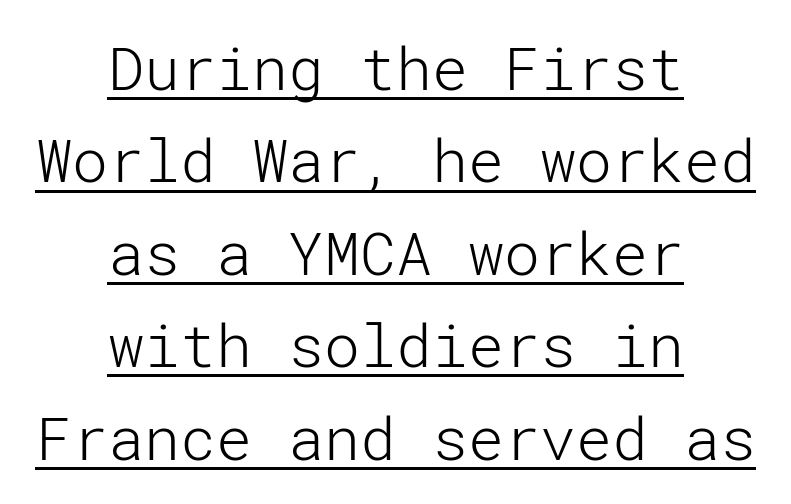
{"serif": "no", "italic": "no", "bold": "no", "weight": "light", "width": "normal", "stroke_contrast": "low", "x_height": "medium", "underline": "yes", "align": "center", "line_spacing": "normal", "line_spacing_ratio": 1.54, "letter_spacing": "normal", "letter_spacing_em": 0.0, "glyph_px": 60}
